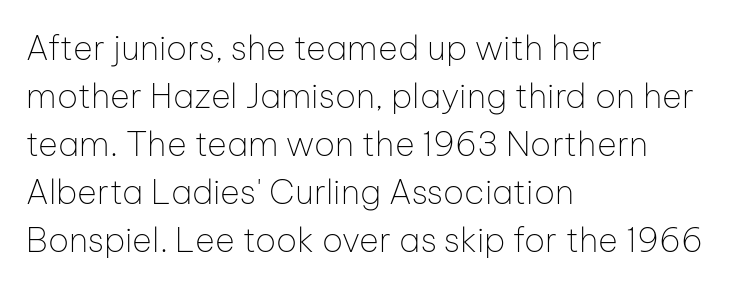
Stroke terminals: plain, sans-serif. Do the characters align in a grid? No, the font is proportional. Casual observation: everything's shoved over to the left. Is the letter spacing exaggerated? No — it looks like the ordinary default. Is the stroke heavy? The answer is a plain regular-or-lighter.
